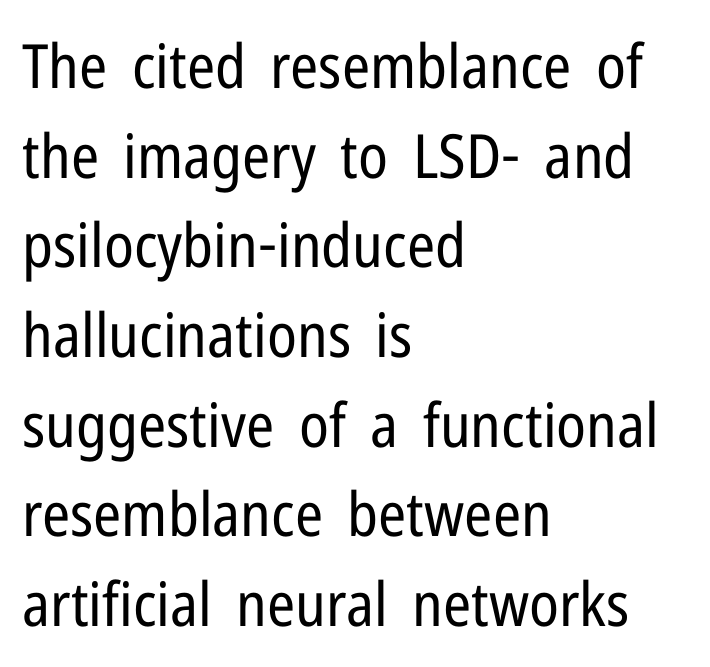
{"serif": "no", "italic": "no", "bold": "no", "weight": "regular", "width": "condensed", "stroke_contrast": "low", "x_height": "medium", "monospaced": "no", "underline": "no", "align": "left", "line_spacing": "normal", "line_spacing_ratio": 1.47, "letter_spacing": "normal", "letter_spacing_em": 0.0, "glyph_px": 61}
